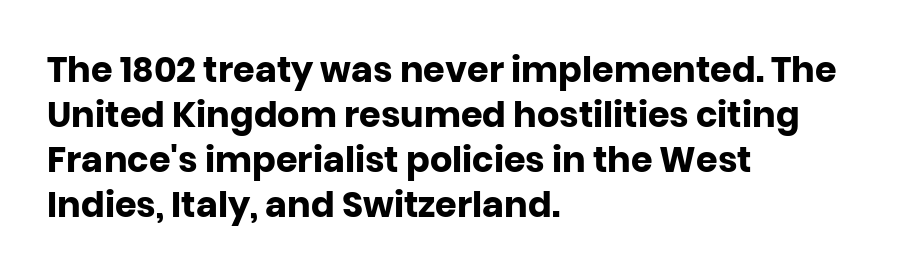
{"serif": "no", "italic": "no", "bold": "yes", "weight": "heavy", "width": "normal", "stroke_contrast": "low", "x_height": "large", "monospaced": "no", "underline": "no", "align": "left", "line_spacing": "normal", "line_spacing_ratio": 1.29, "letter_spacing": "normal", "letter_spacing_em": 0.0, "glyph_px": 35}
